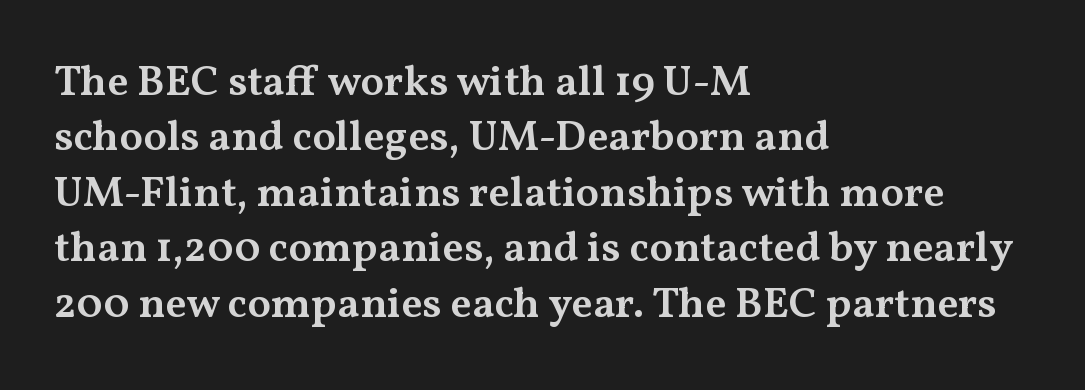
What kind of face is this? One with serifs. The letters sit at their default tracking, neither squeezed nor spread. Has an underline been added? It has not. Tall strokes in this sample are plumb rather than angled. This block has exactly the height ordinary leading produces. Compared with an ordinary text face, these strokes are moderately heavier — a semibold.
